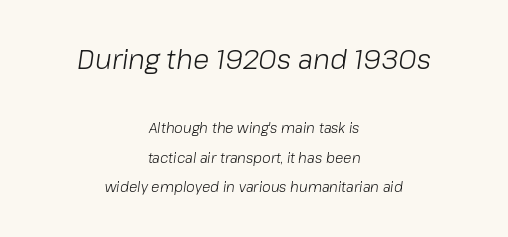
Q: Is the text bold? A: No.
Q: Is the text italic (slanted)? A: Yes, it leans right by about 8 degrees.
Q: Is the text underlined? A: No.
Q: How is the paragraph aligned? A: Centered.
Q: Is the spacing between letters normal or unusually wide? A: Normal.
Q: Is the spacing between lines tight, normal or loose? A: Loose.
Q: Which block of text is set in a larger size, the first (top) or the second (bottom)? A: The first (top) one.
